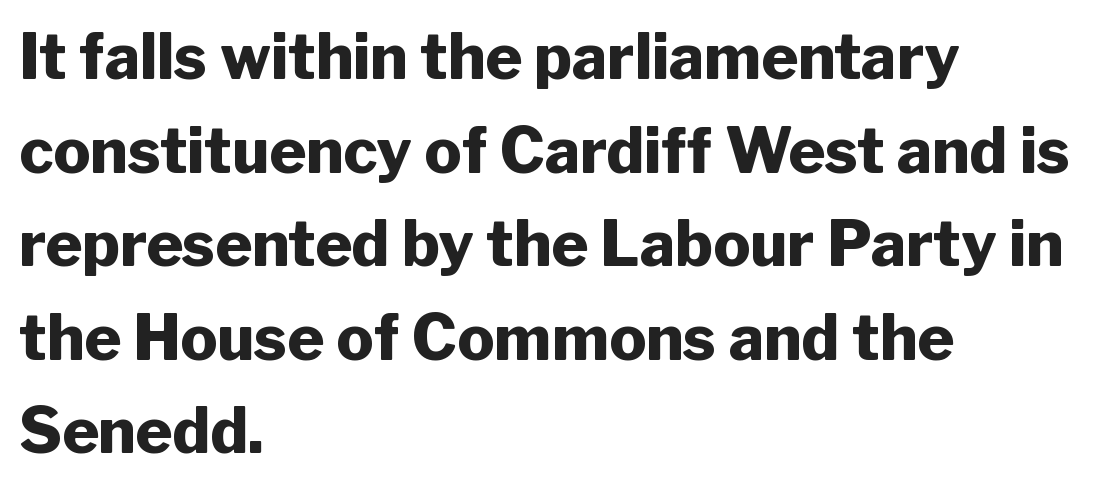
The image shows 62 px heavy sans-serif type, upright; set left-aligned, normal line spacing (1.51x), normal letter spacing, not underlined; low stroke contrast and a medium x-height.
